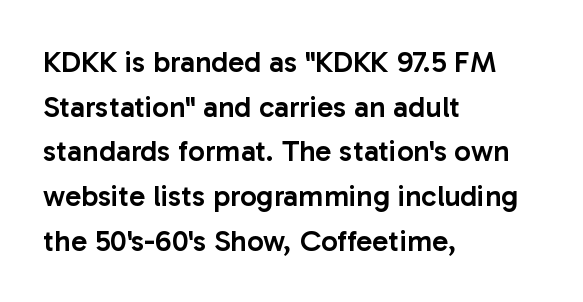
{"serif": "no", "italic": "no", "bold": "semi", "weight": "semibold", "width": "normal", "stroke_contrast": "low", "x_height": "medium", "monospaced": "no", "underline": "no", "align": "left", "line_spacing": "normal", "line_spacing_ratio": 1.49, "letter_spacing": "normal", "letter_spacing_em": 0.0, "glyph_px": 30}
